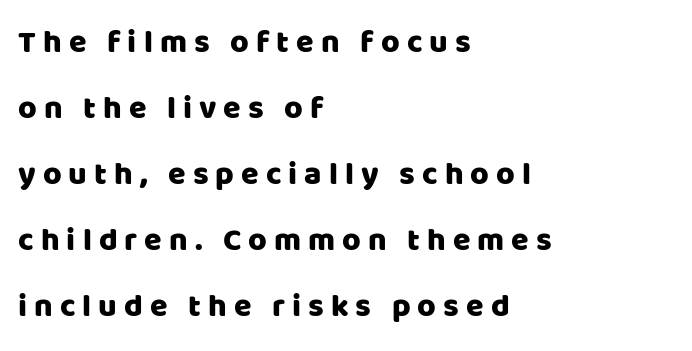
The image shows 32 px sans-serif type, upright; set left-aligned, loose line spacing (2.06x), unusually wide letter spacing (+0.22 em), not underlined; low stroke contrast and a large x-height.
